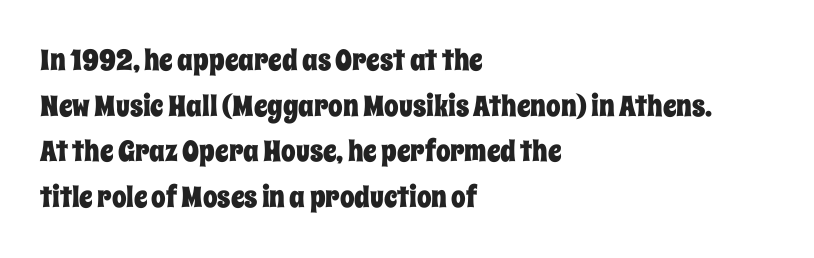
{"italic": "no", "width": "condensed", "stroke_contrast": "low", "x_height": "large", "monospaced": "no", "underline": "no", "align": "left", "line_spacing": "normal", "line_spacing_ratio": 1.57, "letter_spacing": "normal", "letter_spacing_em": 0.0, "glyph_px": 29}
